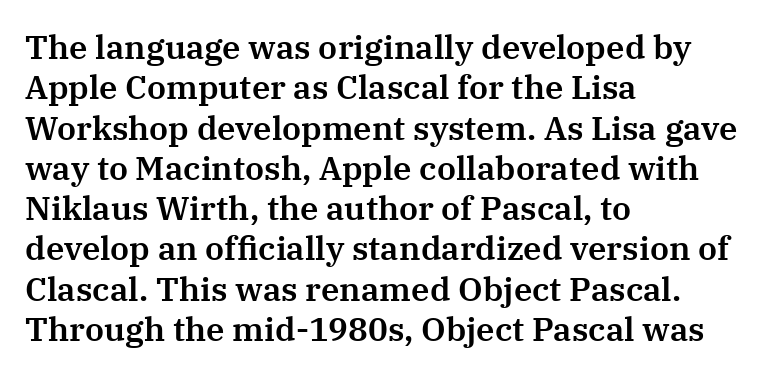
This rendering employs a face with finishing strokes, i.e., a serif. The face used here is proportionally spaced, like ordinary book or web type. Notice how the stems are strictly vertical — no italics here. The passage shown is not underscored anywhere.
